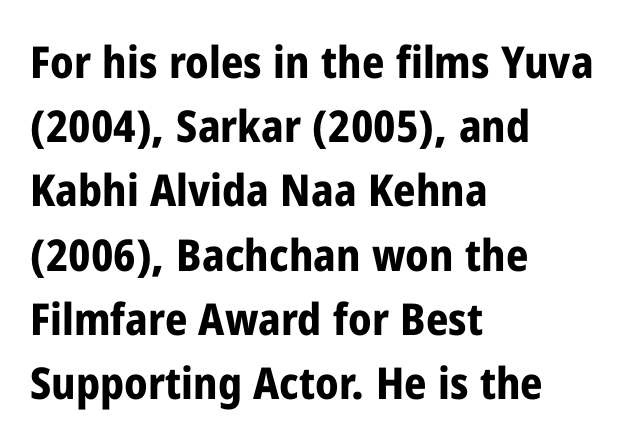
The image shows 44 px bold, condensed sans-serif type, upright; set left-aligned, normal line spacing (1.46x), normal letter spacing, not underlined; low stroke contrast and a medium x-height.
